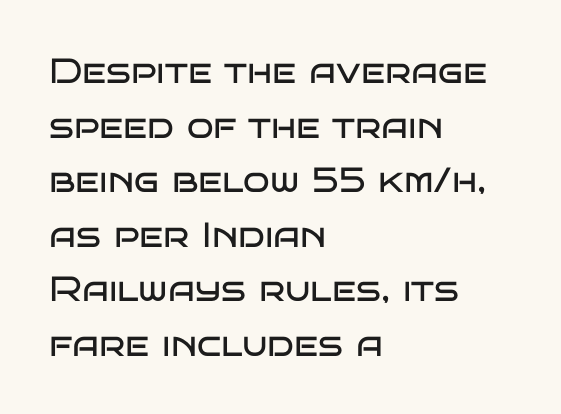
{"serif": "no", "italic": "no", "bold": "no", "weight": "regular", "width": "wide", "stroke_contrast": "low", "x_height": "large", "monospaced": "no", "underline": "no", "align": "left", "line_spacing": "normal", "line_spacing_ratio": 1.56, "letter_spacing": "normal", "letter_spacing_em": 0.0, "glyph_px": 35}
